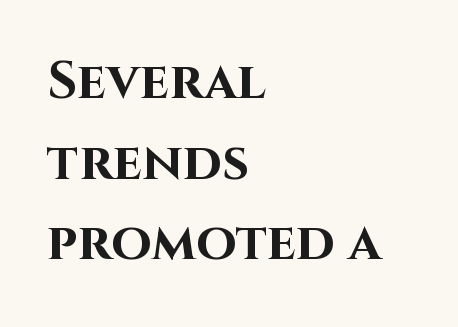
These lines are composed in type without serifs. Character widths vary here, with narrow letters taking less room than wide ones. A student would call this left alignment; a typographer would say flush left, rag right. The string is rendered with underlining switched off. The passage shown stacks its lines at a standard gap.
